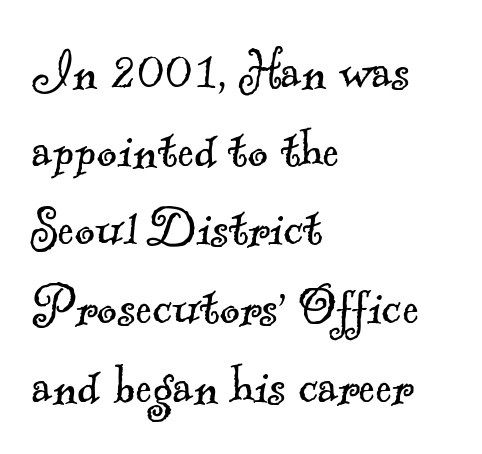
{"serif": "yes", "bold": "no", "weight": "light", "width": "normal", "x_height": "small", "monospaced": "no", "underline": "no", "align": "left", "line_spacing": "normal", "line_spacing_ratio": 1.27, "letter_spacing": "normal", "letter_spacing_em": 0.0, "glyph_px": 62}
